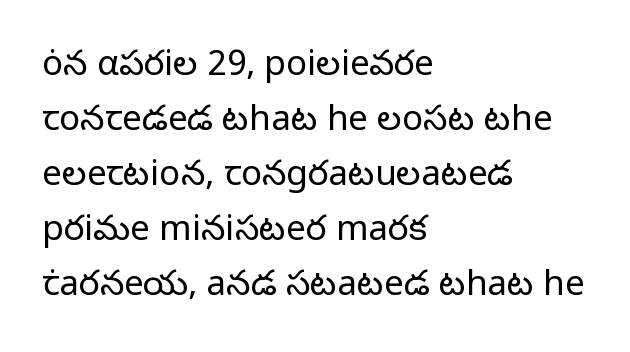
The image shows 35 px regular-weight sans-serif type, upright; set left-aligned, normal line spacing (1.57x), normal letter spacing, not underlined; low stroke contrast and a medium x-height.
